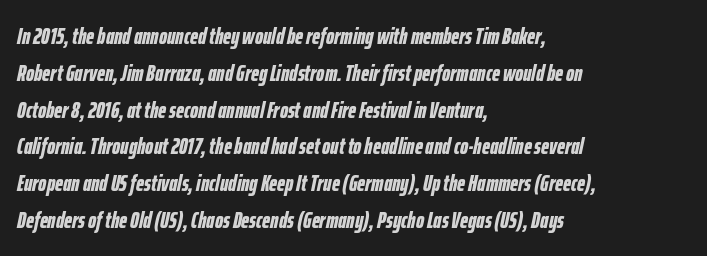
{"italic": "yes", "lean": "right", "slant_degrees": 12, "bold": "yes", "underline": "no", "align": "left", "line_spacing": "normal", "line_spacing_ratio": 1.6, "letter_spacing": "normal", "letter_spacing_em": 0.0, "glyph_px": 23}
